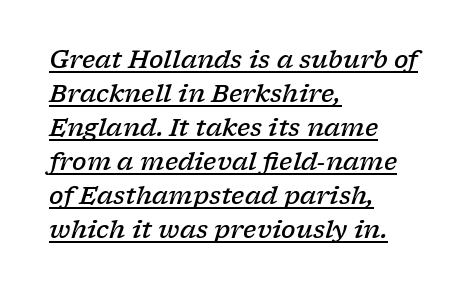
{"italic": "yes", "lean": "right", "slant_degrees": 17, "bold": "semi", "underline": "yes", "align": "left", "line_spacing": "normal", "line_spacing_ratio": 1.42, "letter_spacing": "normal", "letter_spacing_em": 0.0, "glyph_px": 24}
